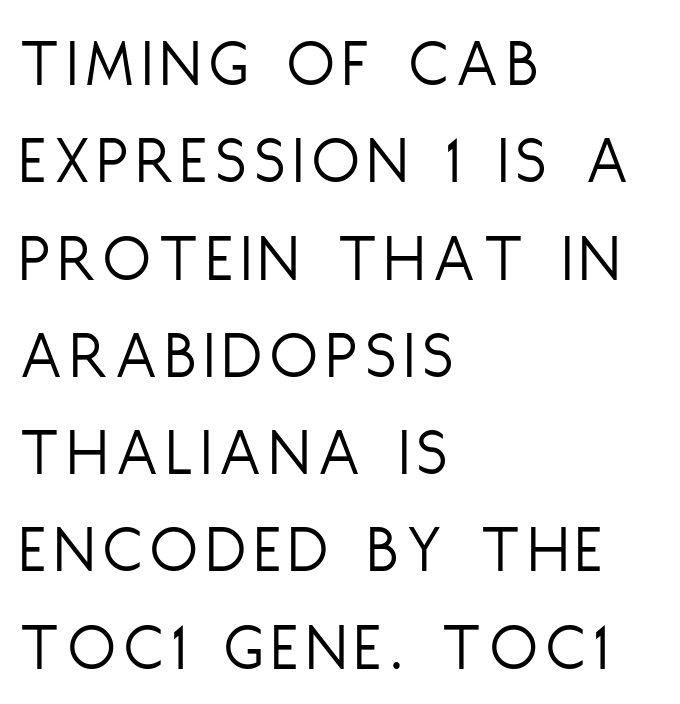
{"serif": "no", "italic": "no", "bold": "no", "weight": "light", "width": "condensed", "stroke_contrast": "low", "x_height": "large", "monospaced": "no", "underline": "no", "align": "left", "line_spacing": "normal", "line_spacing_ratio": 1.41, "glyph_px": 69}
